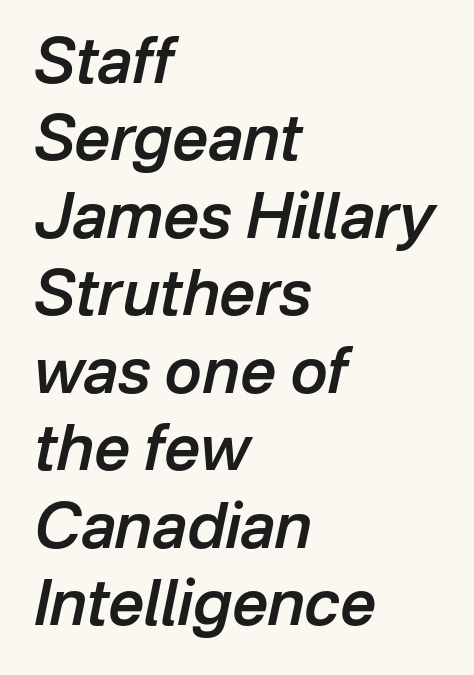
What weight is shown? A semibold, between regular and bold. Descender tails drop into unmarked territory. Every row of glyphs begins at an identical x-position on the left. The lettering tilts uniformly, giving the passage an italic look. Characters follow at the spacing the type designer built in.
